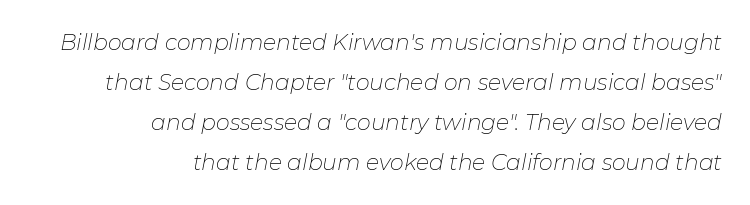
The image shows 22 px text type, italic (leaning right); set right-aligned, line spacing 1.82x, normal letter spacing, not underlined.
